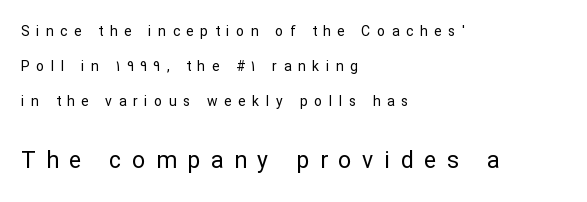
{"italic": "no", "bold": "no", "underline": "no", "align": "left", "line_spacing": "loose", "line_spacing_ratio": 2.49, "letter_spacing": "wide", "letter_spacing_em": 0.47, "larger_block": "second", "size_ratio": 1.64, "glyph_px": 23}
